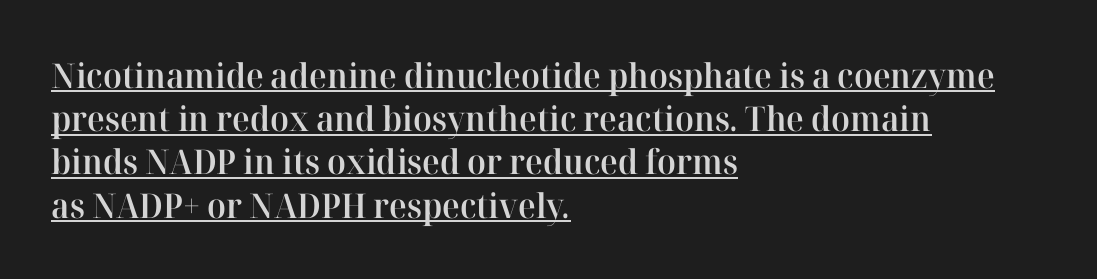
Stroke thickness is moderately raised; the sample reads as semibold. A typesetter would call this proportional, since set widths differ per character. A rule runs beneath these lines of type. Notice how the stems are strictly vertical — no italics here. Old-style or modern, the face here clearly has serifs.
